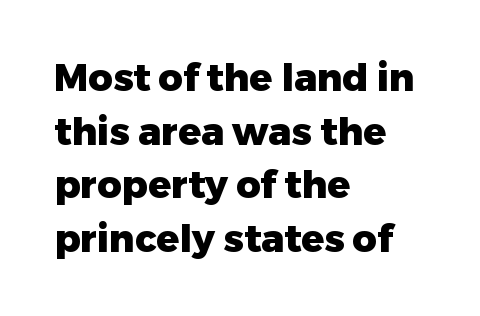
The image shows 38 px heavy sans-serif type, upright; set left-aligned, normal line spacing (1.41x), normal letter spacing, not underlined; low stroke contrast and a medium x-height.
